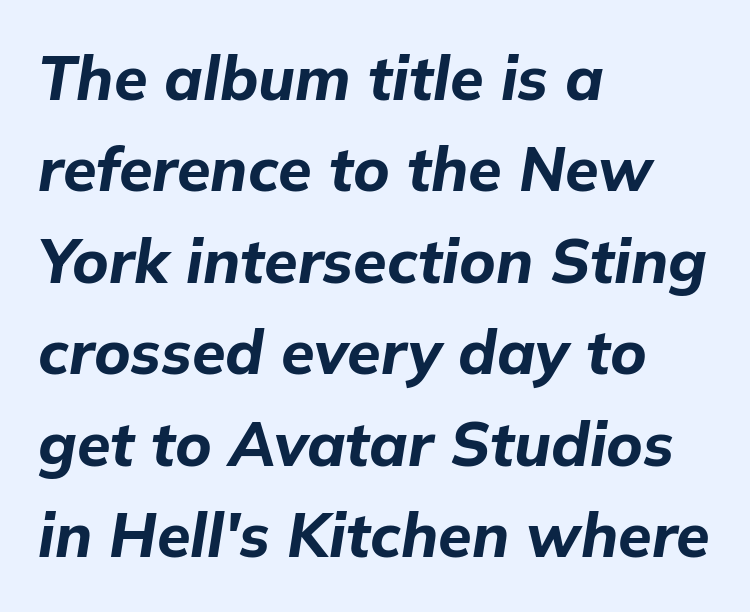
{"italic": "yes", "lean": "right", "slant_degrees": 9, "bold": "yes", "weight": "bold", "width": "normal", "stroke_contrast": "low", "x_height": "medium", "monospaced": "no", "underline": "no", "align": "left", "line_spacing": "normal", "line_spacing_ratio": 1.5, "letter_spacing": "normal", "letter_spacing_em": 0.0, "glyph_px": 61}
